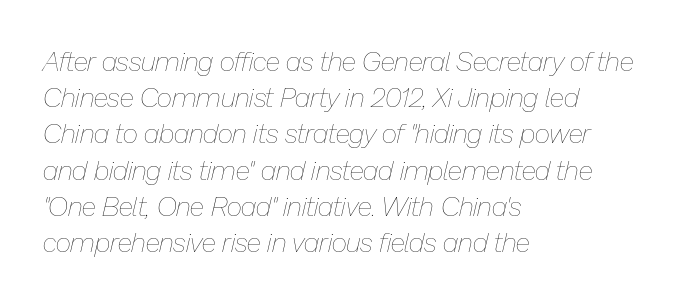
Alignment: flush left. Letter spacing: default. Heaviness? Minimal to ordinary, like unemphasized prose. Designer's note — italics engaged. These lines sit exactly where default settings would place them.
